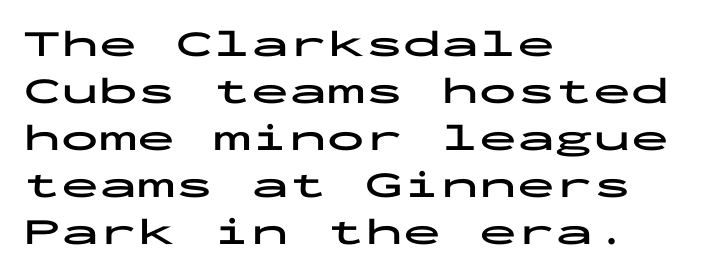
Note the uniform advance width — an 'i' takes as much space as an 'm'. These lines keep a tight, regular rhythm from letter to letter. Compared with a centered layout, this one pins lines to the left instead. Emphasis by weight is at full strength: bold. Rule under the text: the space is simply empty.
